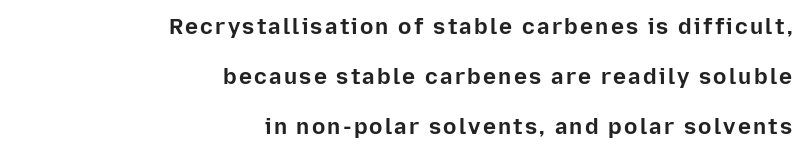
The image shows 22 px bold type, upright; set right-aligned, loose line spacing (2.28x), not underlined.
